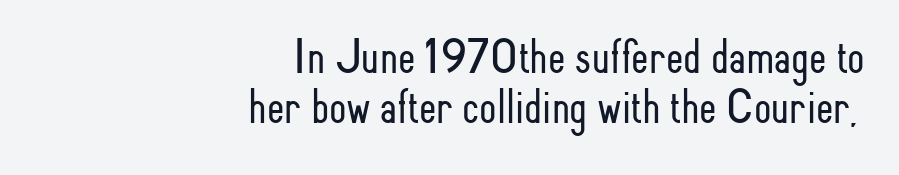
Q: Is the text bold? A: No.
Q: Is the text italic (slanted)? A: No, it is upright.
Q: Is the typeface a serif or a sans-serif typeface? A: Sans-serif.
Q: Is the text underlined? A: No.
Q: How is the paragraph aligned? A: Right-aligned.
Q: Is the spacing between letters normal or unusually wide? A: Normal.
Q: Is the spacing between lines tight, normal or loose? A: Tight.
Q: Width (condensed, normal, or wide)? A: Condensed.
Q: Stroke contrast? A: Low.
Q: x-height? A: Small.
Q: Monospaced? A: No.
